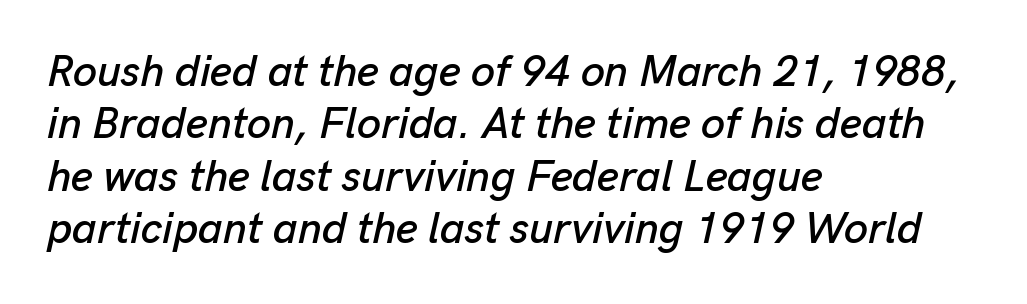
Q: Is the text italic (slanted)? A: Yes, it leans right by about 13 degrees.
Q: Is the text underlined? A: No.
Q: How is the paragraph aligned? A: Left-aligned.
Q: Is the spacing between letters normal or unusually wide? A: Normal.
Q: Width (condensed, normal, or wide)? A: Normal.
Q: Stroke contrast? A: Low.
Q: x-height? A: Medium.
Q: Monospaced? A: No.
